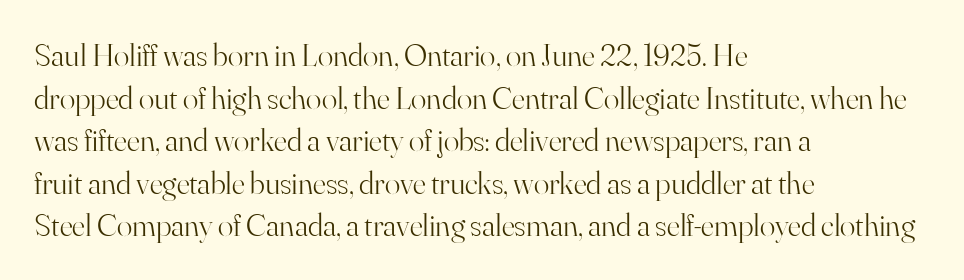
Character widths vary here, with narrow letters taking less room than wide ones. In terms of leading, this rendering sits right in the middle. A quiet, ordinary-to-light weight characterises the typeface. No extra tracking has been applied to these lines. Visually the block forms a straight wall on the left and a jagged coastline on the right.
